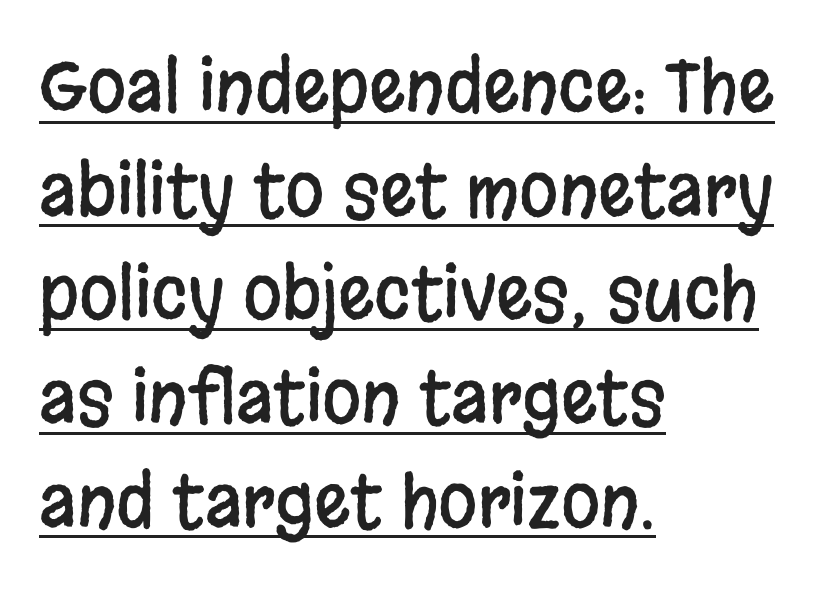
Q: Is the text italic (slanted)? A: No, it is upright.
Q: Is the typeface a serif or a sans-serif typeface? A: Sans-serif.
Q: Is the text underlined? A: Yes.
Q: How is the paragraph aligned? A: Left-aligned.
Q: Is the spacing between letters normal or unusually wide? A: Normal.
Q: Is the spacing between lines tight, normal or loose? A: Normal.
Q: Width (condensed, normal, or wide)? A: Condensed.
Q: Stroke contrast? A: Low.
Q: x-height? A: Large.
Q: Monospaced? A: No.
